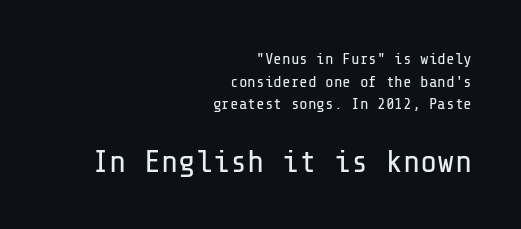
Caption: multi-line text, flush right, ragged left. Which of the two is more prominent by size? The second, at the bottom. Letters rest on an invisible, unmarked baseline. Serifs: no, the terminals of the letterforms are clean. The rendering keeps characters at their native spacing. A normal amount of white space separates one row of letters from the next.
